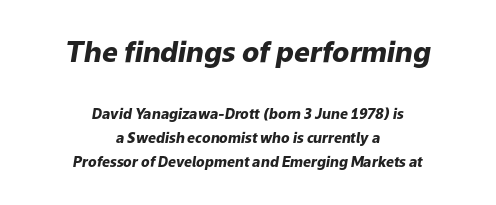
{"italic": "yes", "lean": "right", "slant_degrees": 9, "bold": "yes", "weight": "heavy", "width": "normal", "stroke_contrast": "low", "x_height": "medium", "monospaced": "no", "underline": "no", "align": "center", "line_spacing_ratio": 1.72, "letter_spacing": "normal", "letter_spacing_em": 0.0, "larger_block": "first", "size_ratio": 2.0, "glyph_px": 28}
